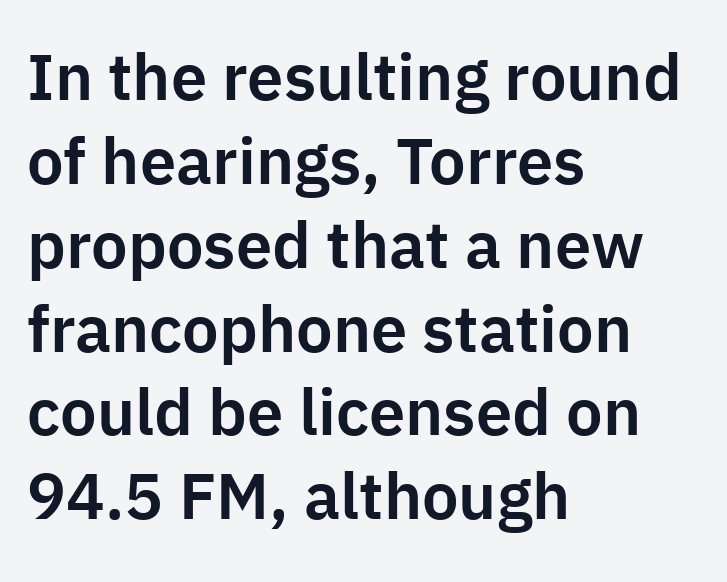
Vertical spacing — default. The letters sit at their default tracking, neither squeezed nor spread. The zone under the glyphs is completely vacant. Does the lettering tilt? It doesn't — this is upright. A sans-serif font was chosen for this passage.
